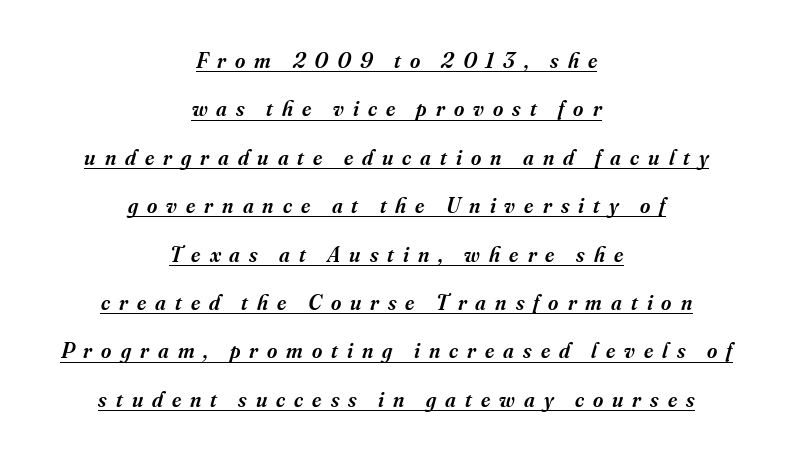
Q: Is the text bold? A: Semi-bold.
Q: Is the text italic (slanted)? A: Yes, it leans right by about 16 degrees.
Q: Is the text underlined? A: Yes.
Q: How is the paragraph aligned? A: Centered.
Q: Is the spacing between letters normal or unusually wide? A: Unusually wide.
Q: Is the spacing between lines tight, normal or loose? A: Loose.
